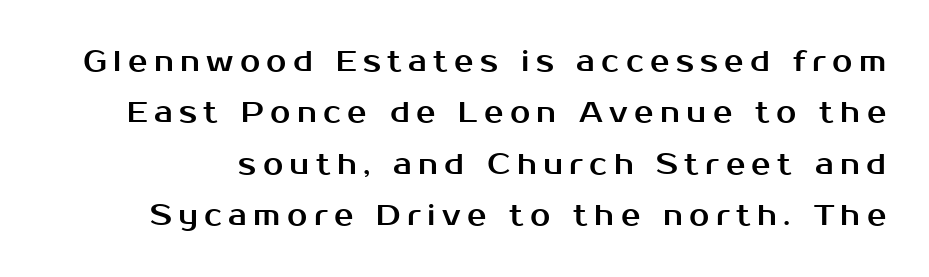
Q: Is the text italic (slanted)? A: No, it is upright.
Q: Is the typeface a serif or a sans-serif typeface? A: Sans-serif.
Q: Is the text underlined? A: No.
Q: Is the spacing between letters normal or unusually wide? A: Unusually wide.
Q: Width (condensed, normal, or wide)? A: Normal.
Q: Stroke contrast? A: Medium.
Q: x-height? A: Medium.
Q: Monospaced? A: No.
